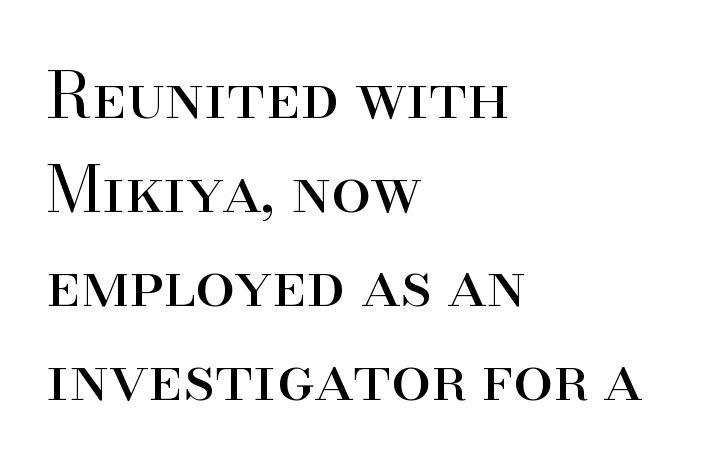
Q: Is the text bold? A: No.
Q: Is the text italic (slanted)? A: No, it is upright.
Q: Is the typeface a serif or a sans-serif typeface? A: Serif.
Q: Is the text underlined? A: No.
Q: How is the paragraph aligned? A: Left-aligned.
Q: Is the spacing between letters normal or unusually wide? A: Normal.
Q: Is the spacing between lines tight, normal or loose? A: Normal.
Q: Width (condensed, normal, or wide)? A: Normal.
Q: Stroke contrast? A: High.
Q: x-height? A: Small.
Q: Monospaced? A: No.
